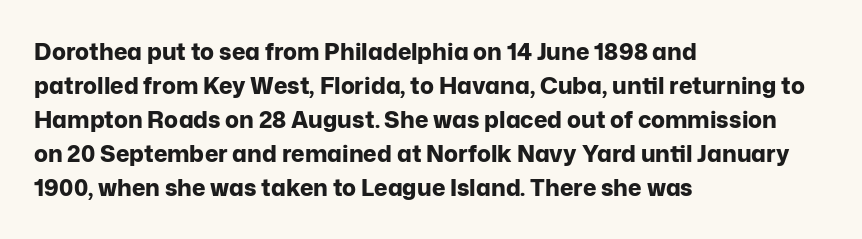
The strip under each line holds only bare page. How are the letters spaced? Ordinarily, with no added tracking. Line spacing here is normal. This rendering uses left alignment, leaving the right contour irregular. When letters stand straight like this, we call the style roman or upright. The rendering uses a bold face; every stroke is thick and dark.
